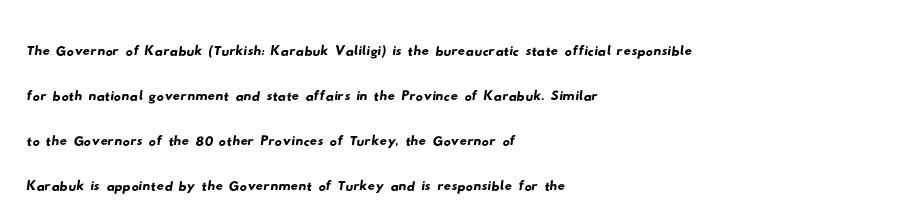
The image shows 36 px wide sans-serif type; set left-aligned, normal line spacing (1.25x), normal letter spacing, not underlined; low stroke contrast and a small x-height.
